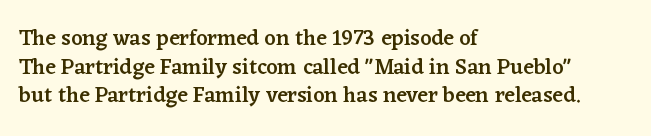
Q: Is the text bold? A: Semi-bold.
Q: Is the text italic (slanted)? A: No, it is upright.
Q: Is the text underlined? A: No.
Q: How is the paragraph aligned? A: Left-aligned.
Q: Is the spacing between letters normal or unusually wide? A: Normal.
Q: Is the spacing between lines tight, normal or loose? A: Normal.
